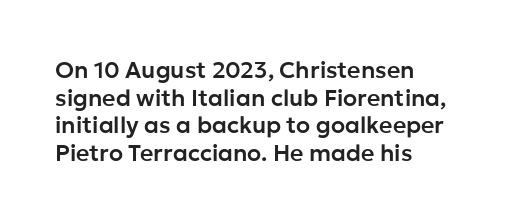
{"italic": "no", "underline": "no", "align": "left", "line_spacing_ratio": 1.2, "letter_spacing": "normal", "letter_spacing_em": 0.0, "glyph_px": 23}
